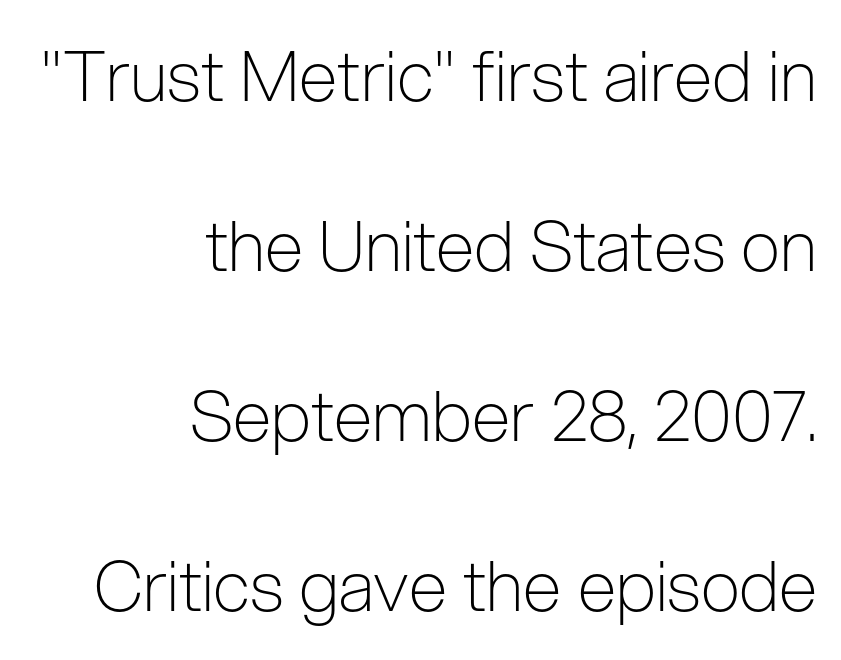
Q: Is the text bold? A: No.
Q: Is the text italic (slanted)? A: No, it is upright.
Q: Is the typeface a serif or a sans-serif typeface? A: Sans-serif.
Q: Is the text underlined? A: No.
Q: How is the paragraph aligned? A: Right-aligned.
Q: Is the spacing between letters normal or unusually wide? A: Normal.
Q: Is the spacing between lines tight, normal or loose? A: Loose.
Q: Width (condensed, normal, or wide)? A: Condensed.
Q: Stroke contrast? A: Low.
Q: x-height? A: Medium.
Q: Monospaced? A: No.
